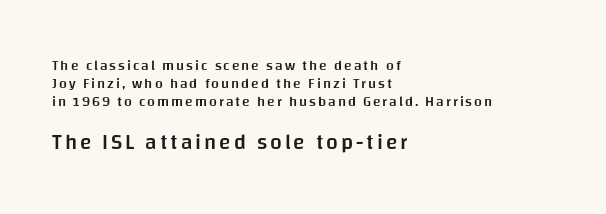
This is roman type, the default non-slanted kind. Stems and bowls a touch heavier than normal — semibold. Line beginnings align vertically; line endings do not. Clear beneath every line of the passage. Scale increases going downward across the two blocks.
